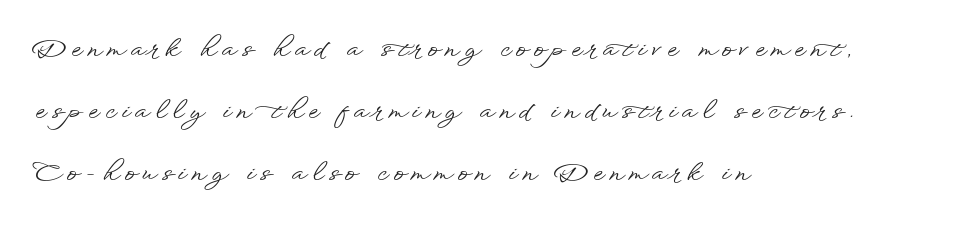
The image shows 25 px text type; set left-aligned, loose line spacing (2.49x), unusually wide letter spacing (+0.24 em), not underlined.
